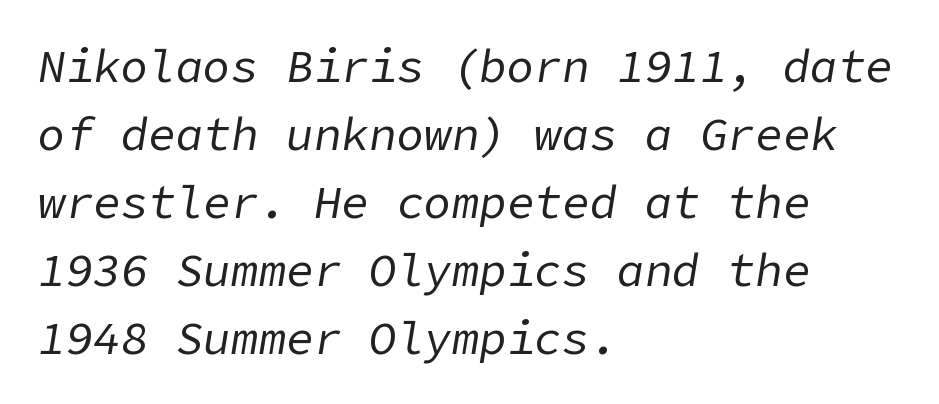
{"italic": "yes", "lean": "right", "slant_degrees": 9, "bold": "no", "weight": "regular", "width": "normal", "stroke_contrast": "low", "x_height": "medium", "underline": "no", "align": "left", "line_spacing": "normal", "line_spacing_ratio": 1.48, "letter_spacing": "normal", "letter_spacing_em": 0.0, "glyph_px": 46}
